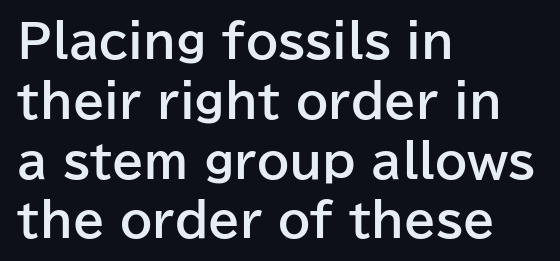
Q: Is the text bold? A: Yes.
Q: Is the text italic (slanted)? A: No, it is upright.
Q: Is the typeface a serif or a sans-serif typeface? A: Sans-serif.
Q: Is the text underlined? A: No.
Q: How is the paragraph aligned? A: Left-aligned.
Q: Is the spacing between letters normal or unusually wide? A: Normal.
Q: Is the spacing between lines tight, normal or loose? A: Normal.
Q: Width (condensed, normal, or wide)? A: Normal.
Q: Stroke contrast? A: Low.
Q: x-height? A: Medium.
Q: Monospaced? A: No.
